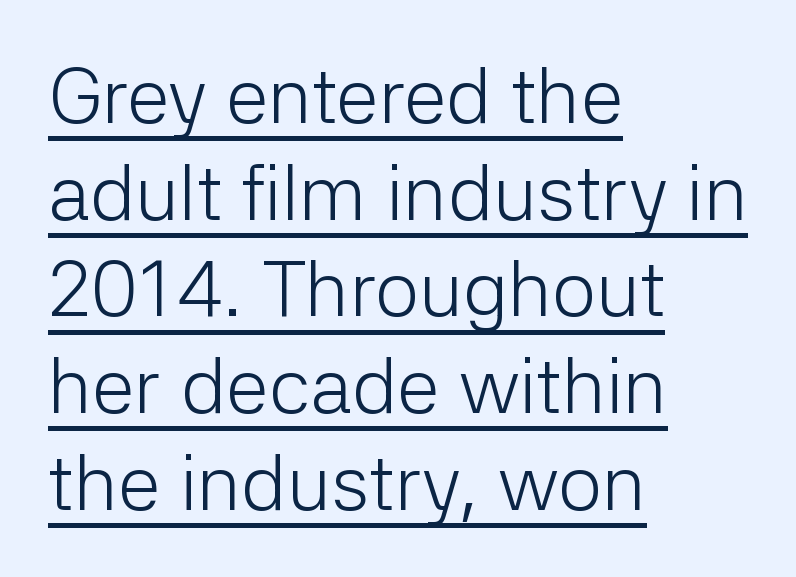
The lettering is marked with a stroke running underneath it. Tracking here is standard; glyphs follow each other at the usual distance. Looks like regular typesetting: each glyph gets only the width it needs. Type style note: lacks serifs.
